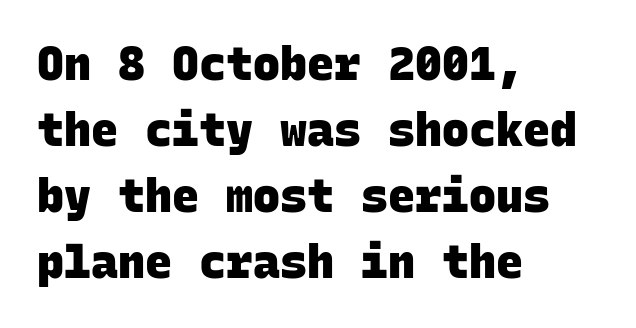
Q: Is the text bold? A: Yes.
Q: Is the typeface a serif or a sans-serif typeface? A: Sans-serif.
Q: Is the text underlined? A: No.
Q: How is the paragraph aligned? A: Left-aligned.
Q: Is the spacing between letters normal or unusually wide? A: Normal.
Q: Is the spacing between lines tight, normal or loose? A: Normal.
Q: Width (condensed, normal, or wide)? A: Normal.
Q: Stroke contrast? A: Low.
Q: x-height? A: Large.
Q: Monospaced? A: Yes.
